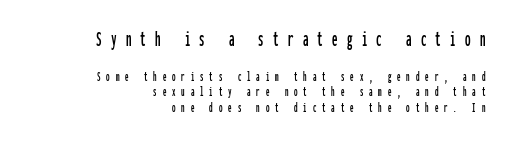
The image shows 22 px text type, upright; set right-aligned, tight line spacing (1.08x), unusually wide letter spacing (+0.42 em), not underlined; the first (top) block is 1.57x larger.
